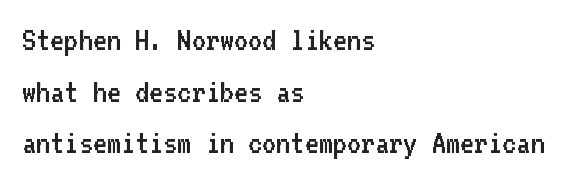
The image shows 34 px regular-weight sans-serif type, upright, monospaced; set left-aligned, normal line spacing (1.52x), normal letter spacing, not underlined; low stroke contrast and a medium x-height.
